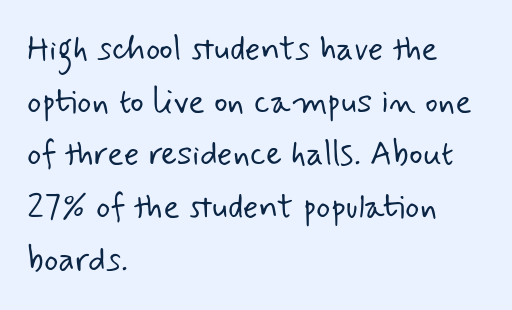
The face used here is proportionally spaced, like ordinary book or web type. Descenders are the only things crossing below the line. The type is set solid horizontally, with unmodified tracking. Serif or sans? Sans — the stroke terminals are bare. Leading: standard.
